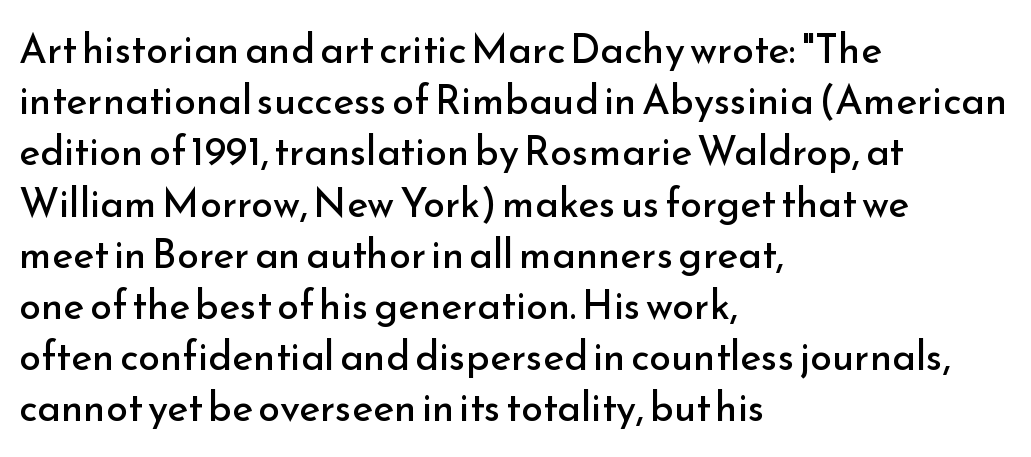
Q: Is the text bold? A: No.
Q: Is the text italic (slanted)? A: No, it is upright.
Q: Is the typeface a serif or a sans-serif typeface? A: Sans-serif.
Q: Is the text underlined? A: No.
Q: How is the paragraph aligned? A: Left-aligned.
Q: Is the spacing between letters normal or unusually wide? A: Normal.
Q: Is the spacing between lines tight, normal or loose? A: Normal.
Q: Width (condensed, normal, or wide)? A: Normal.
Q: Stroke contrast? A: Low.
Q: x-height? A: Small.
Q: Monospaced? A: No.
